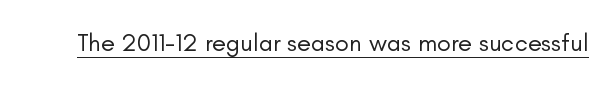
The image shows 25 px text type, upright; set normal letter spacing, underlined.
